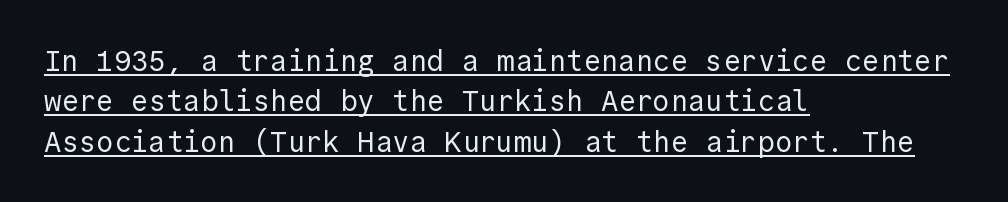
The image shows 29 px regular-weight sans-serif type, upright; set left-aligned, normal line spacing (1.39x), normal letter spacing, underlined; a medium x-height.
